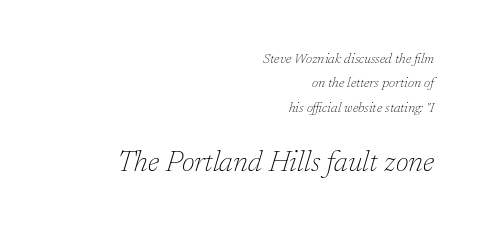
Yep, that's italic — everything's leaning. The font is comparable to plain body text, perhaps lighter. A typesetter would call this proportional, since set widths differ per character. Is the letter spacing exaggerated? No — it looks like the ordinary default. Size contrast runs from small at the top to large at the bottom.
